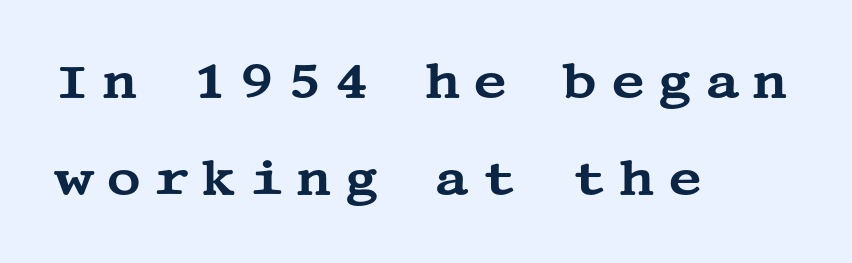
Classification — serif. Nope, not italic — everything's standing straight. The paragraph shown leans on its left margin. The strip under each line holds only bare page. The type is letterspaced generously, with wide tracking. In terms of leading, this rendering errs on the spacious side.
